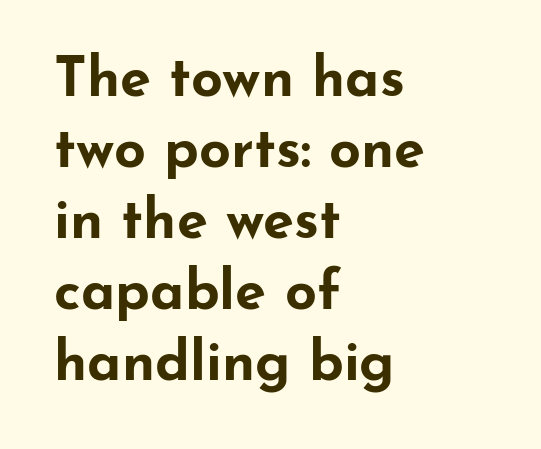
The image shows 56 px bold, wide sans-serif type, upright; set left-aligned, normal line spacing (1.27x), normal letter spacing, not underlined; low stroke contrast and a small x-height.
